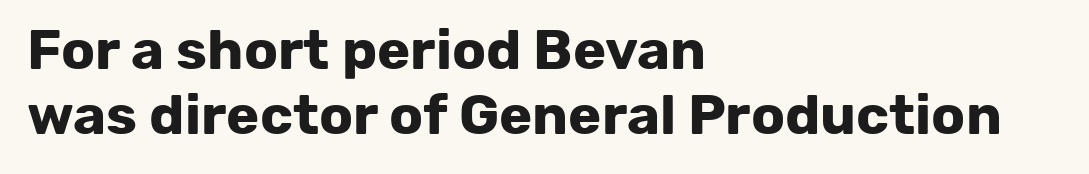
Q: Is the text bold? A: Yes.
Q: Is the text italic (slanted)? A: No, it is upright.
Q: Is the typeface a serif or a sans-serif typeface? A: Sans-serif.
Q: Is the text underlined? A: No.
Q: How is the paragraph aligned? A: Left-aligned.
Q: Is the spacing between letters normal or unusually wide? A: Normal.
Q: Width (condensed, normal, or wide)? A: Normal.
Q: Stroke contrast? A: Low.
Q: x-height? A: Medium.
Q: Monospaced? A: No.
